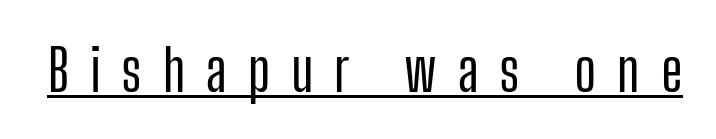
The image shows 58 px condensed sans-serif type, upright; set unusually wide letter spacing (+0.36 em), underlined; low stroke contrast and a medium x-height.
